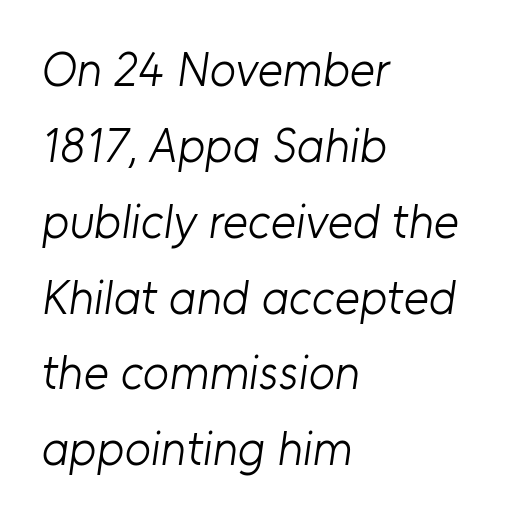
Q: Is the text bold? A: No.
Q: Is the typeface a serif or a sans-serif typeface? A: Sans-serif.
Q: Is the text underlined? A: No.
Q: How is the paragraph aligned? A: Left-aligned.
Q: Is the spacing between letters normal or unusually wide? A: Normal.
Q: Is the spacing between lines tight, normal or loose? A: Normal.
Q: Width (condensed, normal, or wide)? A: Normal.
Q: Stroke contrast? A: Low.
Q: x-height? A: Medium.
Q: Monospaced? A: No.
